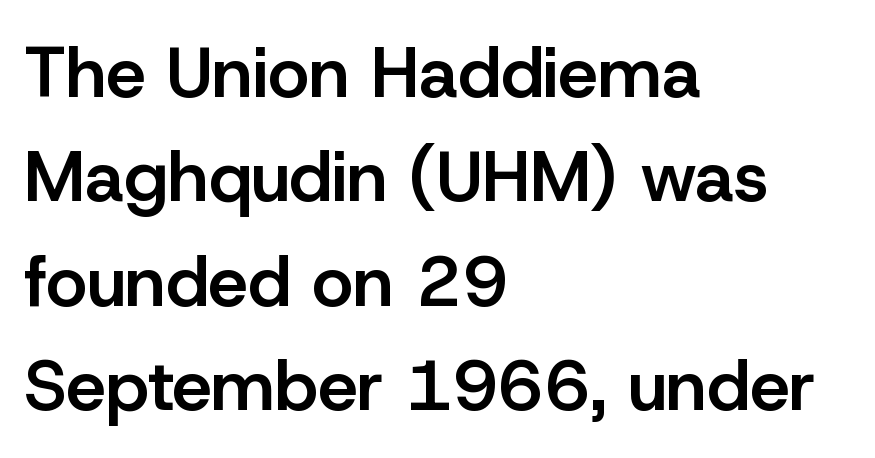
Q: Is the text bold? A: Semi-bold.
Q: Is the text italic (slanted)? A: No, it is upright.
Q: Is the typeface a serif or a sans-serif typeface? A: Sans-serif.
Q: Is the text underlined? A: No.
Q: How is the paragraph aligned? A: Left-aligned.
Q: Is the spacing between letters normal or unusually wide? A: Normal.
Q: Is the spacing between lines tight, normal or loose? A: Normal.
Q: Width (condensed, normal, or wide)? A: Normal.
Q: Stroke contrast? A: Low.
Q: x-height? A: Medium.
Q: Monospaced? A: No.
